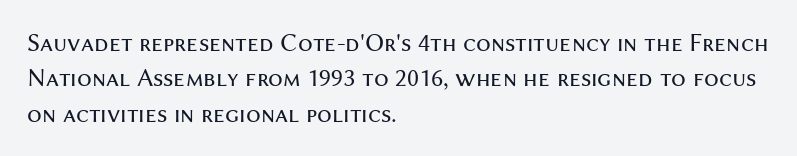
Q: Is the text bold? A: No.
Q: Is the text italic (slanted)? A: No, it is upright.
Q: Is the text underlined? A: No.
Q: How is the paragraph aligned? A: Left-aligned.
Q: Is the spacing between letters normal or unusually wide? A: Normal.
Q: Is the spacing between lines tight, normal or loose? A: Normal.
